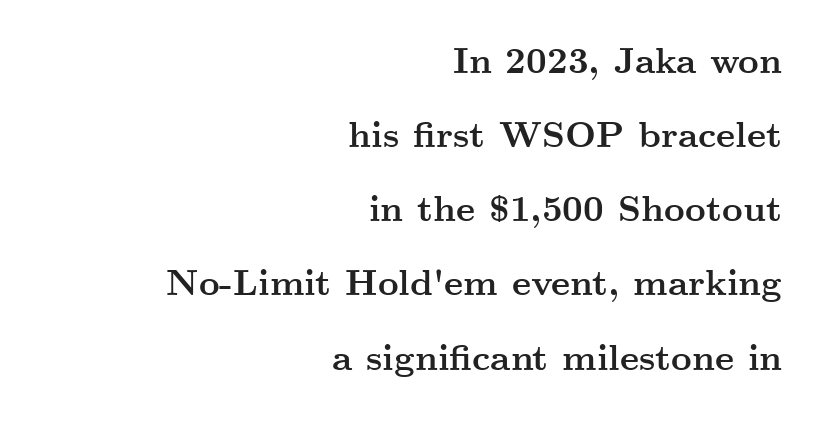
{"serif": "yes", "italic": "no", "bold": "yes", "weight": "semibold", "width": "wide", "stroke_contrast": "medium", "x_height": "small", "monospaced": "no", "underline": "no", "align": "right", "line_spacing": "loose", "line_spacing_ratio": 2.06, "letter_spacing": "normal", "letter_spacing_em": 0.0, "glyph_px": 36}
